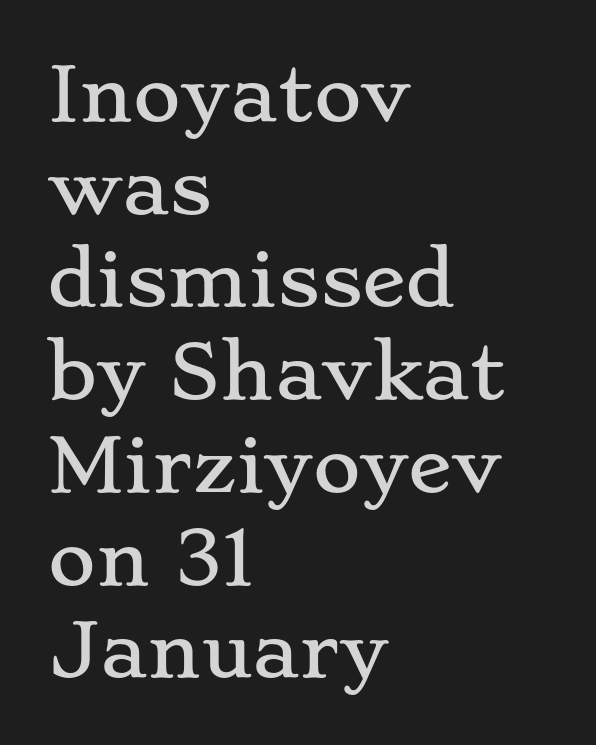
Q: Is the text italic (slanted)? A: No, it is upright.
Q: Is the typeface a serif or a sans-serif typeface? A: Serif.
Q: Is the text underlined? A: No.
Q: How is the paragraph aligned? A: Left-aligned.
Q: Is the spacing between letters normal or unusually wide? A: Normal.
Q: Is the spacing between lines tight, normal or loose? A: Normal.
Q: Width (condensed, normal, or wide)? A: Wide.
Q: Stroke contrast? A: Low.
Q: x-height? A: Small.
Q: Monospaced? A: No.
